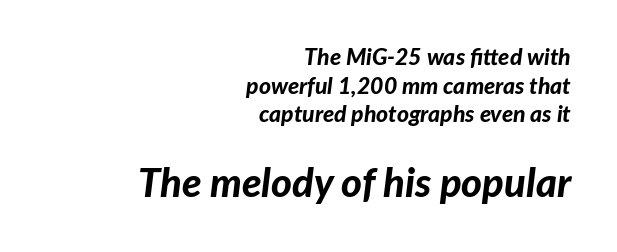
Q: Is the text bold? A: Yes.
Q: Is the text italic (slanted)? A: Yes, it leans right by about 7 degrees.
Q: Is the text underlined? A: No.
Q: How is the paragraph aligned? A: Right-aligned.
Q: Is the spacing between letters normal or unusually wide? A: Normal.
Q: Is the spacing between lines tight, normal or loose? A: Normal.
Q: Which block of text is set in a larger size, the first (top) or the second (bottom)? A: The second (bottom) one.
Q: Width (condensed, normal, or wide)? A: Normal.
Q: Stroke contrast? A: Low.
Q: x-height? A: Medium.
Q: Monospaced? A: No.
